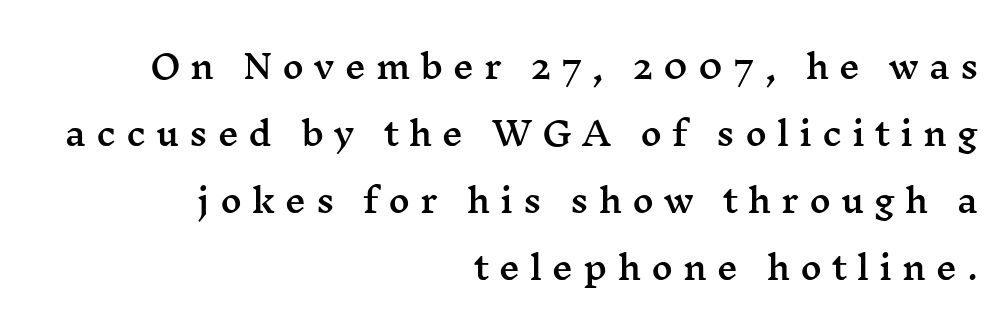
Each new line begins a long way beneath the previous one. The letters carry serifs — small finishing strokes at the ends of their stems. Note the varied advance widths — an 'i' is clearly narrower than an 'm'. The passage shown has open, widely tracked lettering throughout.
